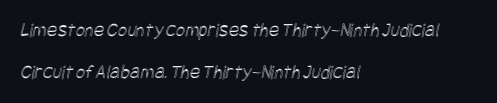
{"underline": "no", "align": "left", "line_spacing": "loose", "line_spacing_ratio": 2.12, "letter_spacing": "normal", "letter_spacing_em": 0.0, "glyph_px": 20}
